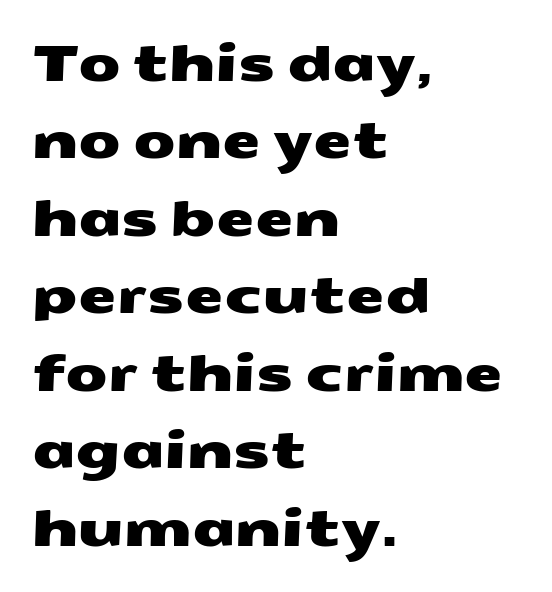
The image shows 49 px wide sans-serif type; set left-aligned, normal line spacing (1.58x), normal letter spacing, not underlined; medium stroke contrast and a medium x-height.
